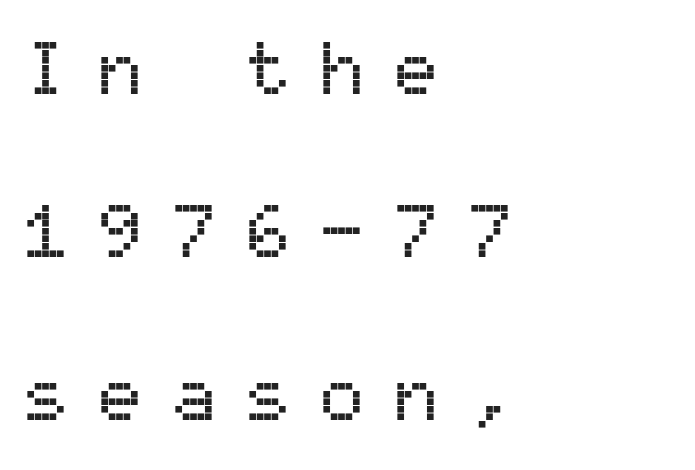
{"serif": "no", "italic": "no", "width": "normal", "stroke_contrast": "medium", "x_height": "medium", "monospaced": "yes", "underline": "no", "align": "left", "line_spacing": "loose", "line_spacing_ratio": 2.2, "letter_spacing": "wide", "letter_spacing_em": 0.4, "glyph_px": 74}
